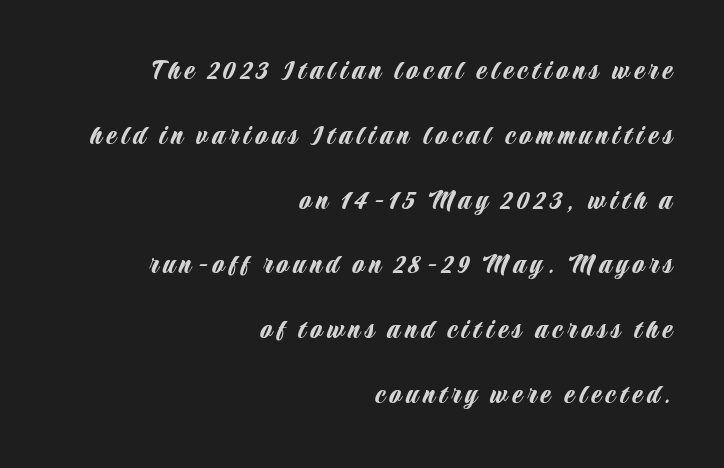
{"serif": "no", "width": "condensed", "stroke_contrast": "low", "x_height": "large", "monospaced": "no", "underline": "no", "align": "right", "line_spacing": "loose", "line_spacing_ratio": 2.16, "glyph_px": 30}
